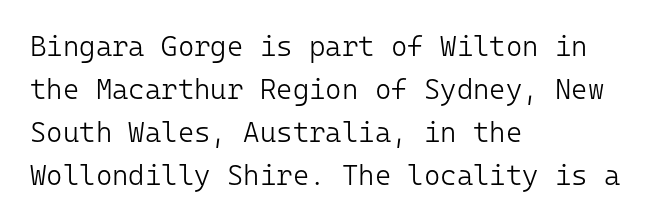
Q: Is the text bold? A: No.
Q: Is the text italic (slanted)? A: No, it is upright.
Q: Is the typeface a serif or a sans-serif typeface? A: Sans-serif.
Q: Is the text underlined? A: No.
Q: How is the paragraph aligned? A: Left-aligned.
Q: Is the spacing between letters normal or unusually wide? A: Normal.
Q: Is the spacing between lines tight, normal or loose? A: Normal.
Q: Width (condensed, normal, or wide)? A: Normal.
Q: Stroke contrast? A: Low.
Q: x-height? A: Medium.
Q: Monospaced? A: Yes.
